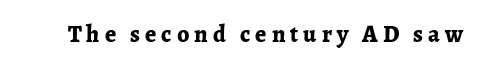
The image shows 24 px bold type, upright; set unusually wide letter spacing (+0.21 em), not underlined.
